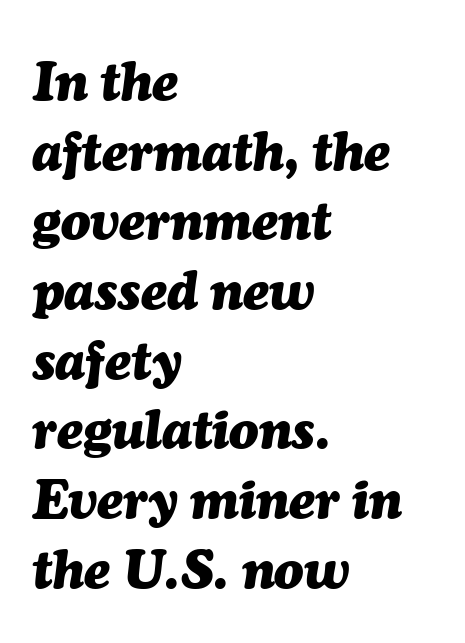
The image shows 54 px heavy type, italic (leaning right); set left-aligned, normal line spacing (1.29x), normal letter spacing, not underlined; medium stroke contrast and a medium x-height.
